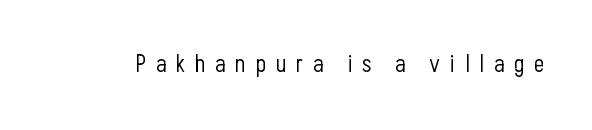
{"italic": "no", "bold": "no", "underline": "no", "letter_spacing": "wide", "letter_spacing_em": 0.4, "glyph_px": 24}
